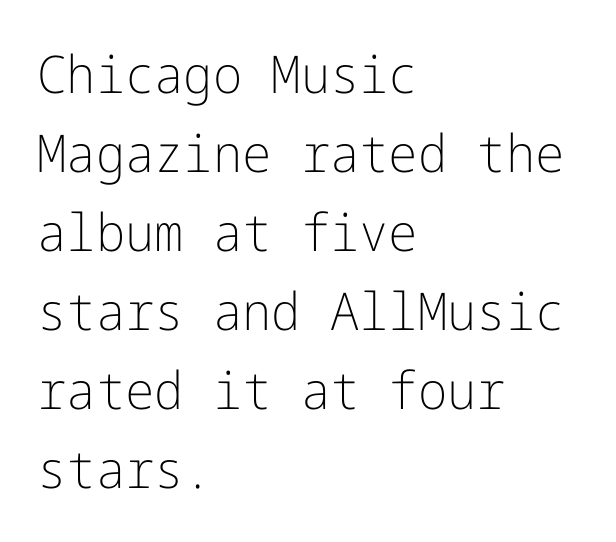
{"serif": "no", "italic": "no", "bold": "no", "weight": "light", "width": "normal", "stroke_contrast": "low", "x_height": "medium", "underline": "no", "align": "left", "line_spacing": "normal", "line_spacing_ratio": 1.52, "letter_spacing": "normal", "letter_spacing_em": 0.0, "glyph_px": 52}
